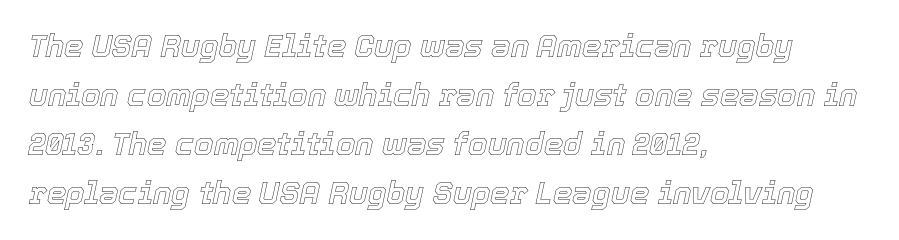
If you measured baseline to baseline, you'd find a middling distance. Slanted lettering throughout. Underline: absent. The face used here is rendered with its standard letterfit. Notice how the passage keeps a crisp vertical edge on the left only. A typesetter would call this proportional, since set widths differ per character.
